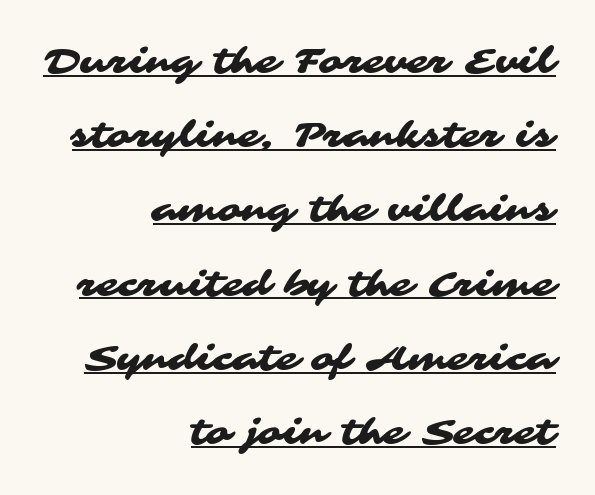
Note the varied advance widths — an 'i' is clearly narrower than an 'm'. The type family on display is of the sans-serif kind. This rendering uses right alignment, leaving the left contour irregular. Rows of type keep a wide berth in the vertical direction.
